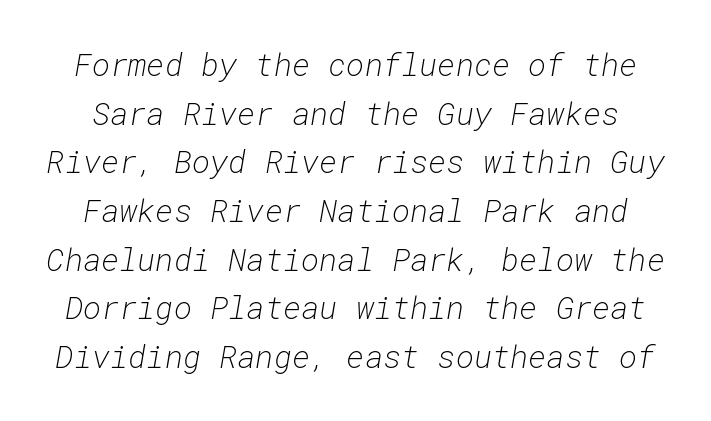
{"italic": "yes", "lean": "right", "slant_degrees": 10, "bold": "no", "weight": "light", "width": "normal", "stroke_contrast": "low", "x_height": "medium", "monospaced": "yes", "underline": "no", "line_spacing": "normal", "line_spacing_ratio": 1.57, "letter_spacing": "normal", "letter_spacing_em": 0.0, "glyph_px": 31}
